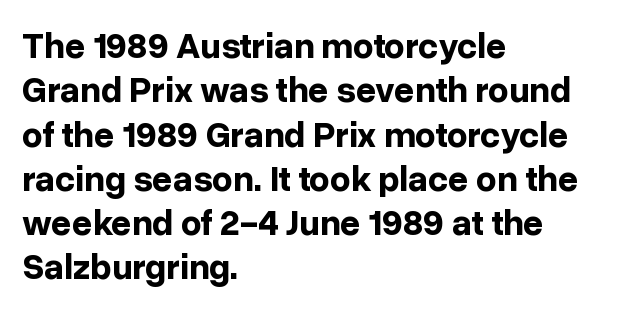
Posture: straight, roman, zero tilt. The strip under each line holds only bare page. The face used here is proportionally spaced, like ordinary book or web type. How are the letters spaced? Ordinarily, with no added tracking. Examine the stroke ends and you'll find no serifs. This sample is left-justified, so line endings fall wherever the words run out.
